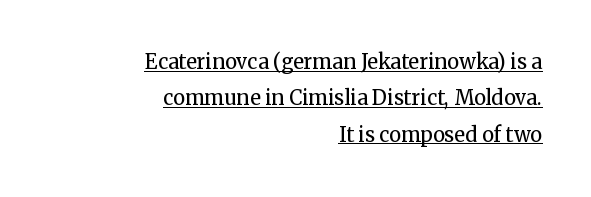
{"italic": "no", "bold": "no", "underline": "yes", "align": "right", "line_spacing_ratio": 1.82, "letter_spacing": "normal", "letter_spacing_em": 0.0, "glyph_px": 20}
